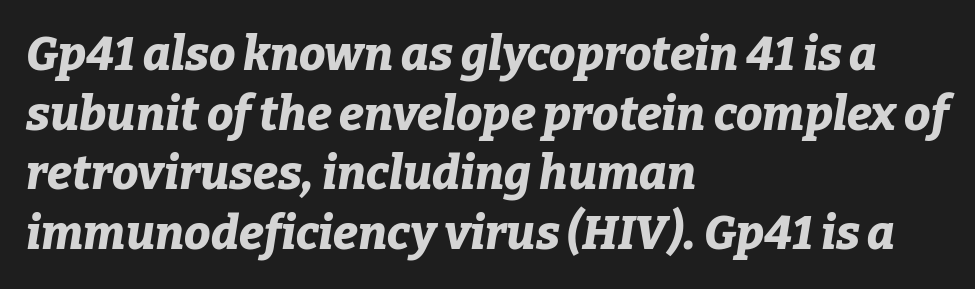
Q: Is the text bold? A: Yes.
Q: Is the text italic (slanted)? A: Yes, it leans right by about 9 degrees.
Q: Is the text underlined? A: No.
Q: How is the paragraph aligned? A: Left-aligned.
Q: Is the spacing between letters normal or unusually wide? A: Normal.
Q: Is the spacing between lines tight, normal or loose? A: Normal.
Q: Width (condensed, normal, or wide)? A: Normal.
Q: Stroke contrast? A: Low.
Q: x-height? A: Medium.
Q: Monospaced? A: No.
